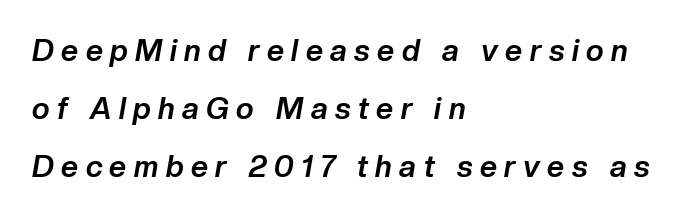
{"italic": "yes", "lean": "right", "slant_degrees": 10, "bold": "yes", "weight": "bold", "width": "normal", "stroke_contrast": "low", "x_height": "medium", "monospaced": "no", "underline": "no", "align": "left", "line_spacing": "loose", "line_spacing_ratio": 1.94, "letter_spacing": "wide", "letter_spacing_em": 0.25, "glyph_px": 30}
